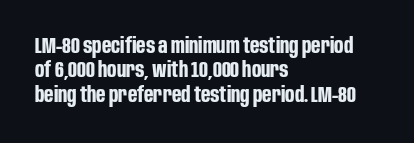
{"italic": "no", "bold": "yes", "underline": "no", "align": "left", "line_spacing": "tight", "line_spacing_ratio": 1.11, "letter_spacing": "normal", "letter_spacing_em": 0.0, "glyph_px": 22}
